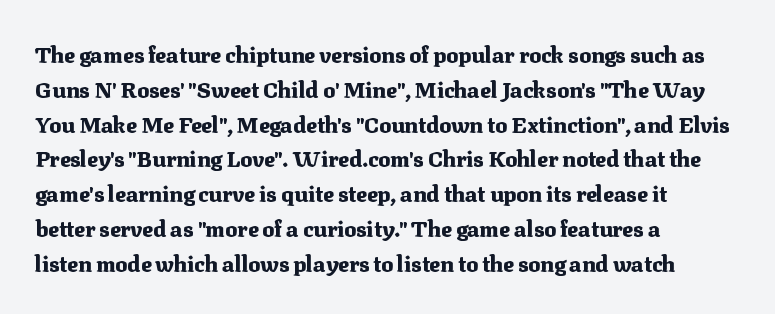
One-word summary of the alignment: left. Characters remain perfectly vertical along every line. Words float on clear page, feet unadorned. Look at the tracking — it's just the regular setting, nothing added.
